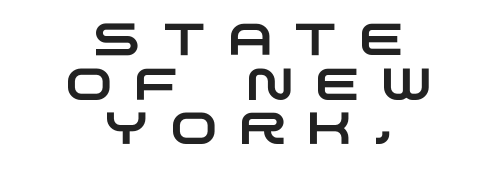
{"serif": "no", "width": "wide", "stroke_contrast": "low", "x_height": "large", "monospaced": "no", "underline": "no", "align": "center", "line_spacing": "tight", "line_spacing_ratio": 0.99, "letter_spacing": "wide", "letter_spacing_em": 0.48, "glyph_px": 45}
